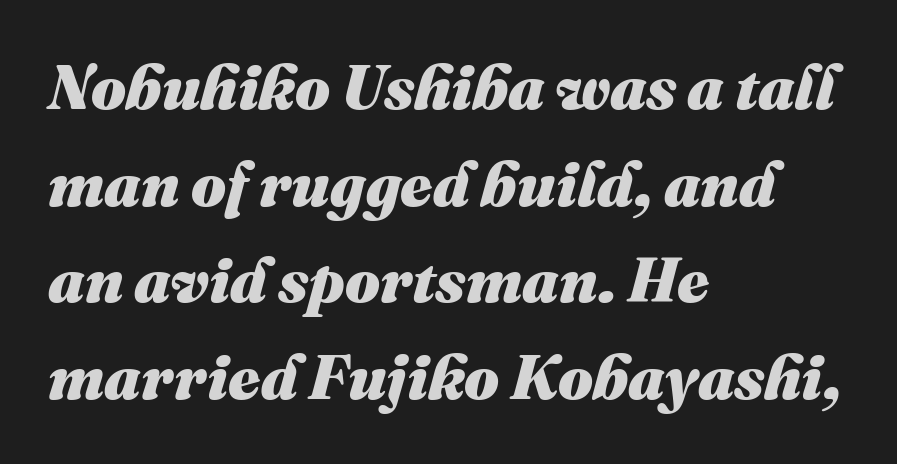
Q: Is the text bold? A: Yes.
Q: Is the text italic (slanted)? A: Yes, it leans right by about 16 degrees.
Q: Is the text underlined? A: No.
Q: How is the paragraph aligned? A: Left-aligned.
Q: Is the spacing between letters normal or unusually wide? A: Normal.
Q: Is the spacing between lines tight, normal or loose? A: Normal.
Q: Width (condensed, normal, or wide)? A: Normal.
Q: Stroke contrast? A: Medium.
Q: x-height? A: Medium.
Q: Monospaced? A: No.
